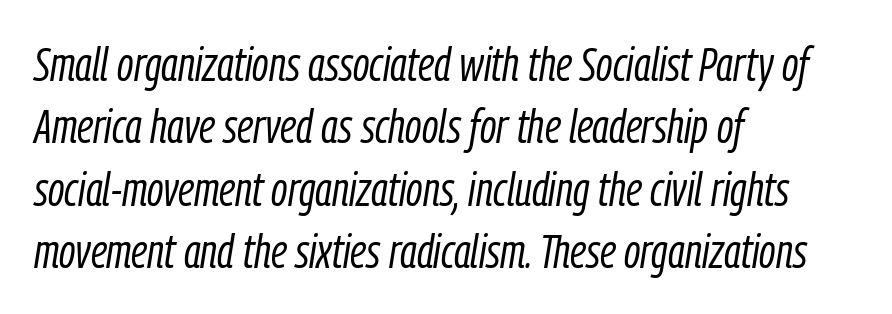
{"italic": "yes", "lean": "right", "slant_degrees": 9, "bold": "no", "weight": "light", "width": "condensed", "stroke_contrast": "low", "x_height": "medium", "monospaced": "no", "underline": "no", "align": "left", "line_spacing": "normal", "line_spacing_ratio": 1.3, "letter_spacing": "normal", "letter_spacing_em": 0.0, "glyph_px": 48}
